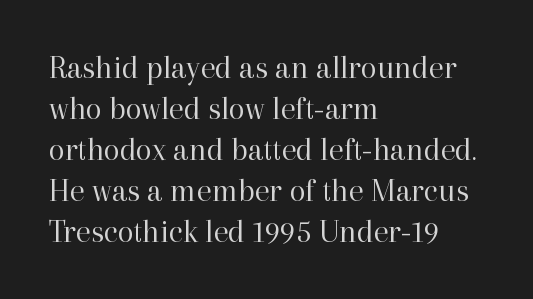
{"serif": "yes", "italic": "no", "bold": "no", "weight": "regular", "width": "normal", "stroke_contrast": "high", "x_height": "medium", "monospaced": "no", "underline": "no", "align": "left", "line_spacing_ratio": 1.24, "letter_spacing": "normal", "letter_spacing_em": 0.0, "glyph_px": 33}
